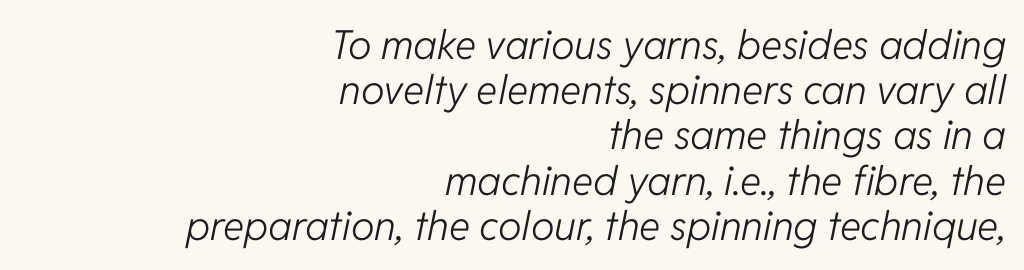
Leftover space on each line is placed entirely before the opening word. The words here are not underlined. The specimen reads as italic at a glance. The line-height multiplier appears low, near solid setting.
